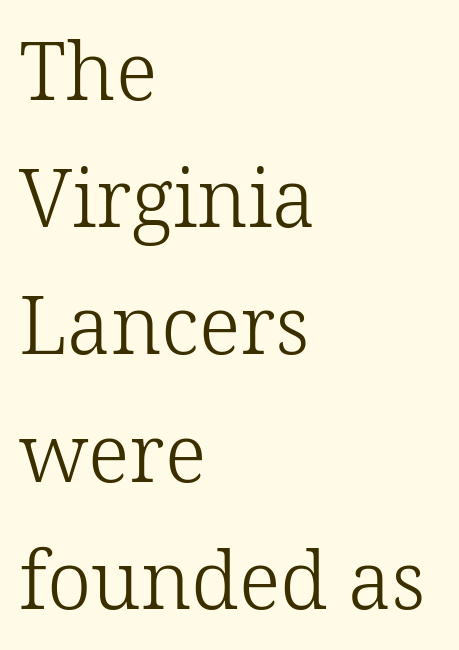
{"serif": "yes", "italic": "no", "bold": "no", "weight": "light", "width": "normal", "stroke_contrast": "low", "x_height": "medium", "monospaced": "no", "underline": "no", "align": "left", "line_spacing": "normal", "line_spacing_ratio": 1.59, "letter_spacing": "normal", "letter_spacing_em": 0.0, "glyph_px": 80}
